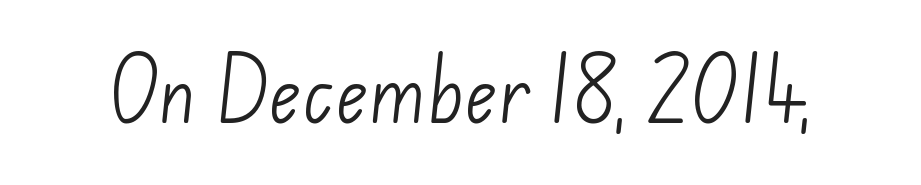
Q: Is the text bold? A: No.
Q: Is the typeface a serif or a sans-serif typeface? A: Sans-serif.
Q: Is the text underlined? A: No.
Q: Is the spacing between letters normal or unusually wide? A: Normal.
Q: Width (condensed, normal, or wide)? A: Normal.
Q: Stroke contrast? A: Low.
Q: x-height? A: Small.
Q: Monospaced? A: No.
